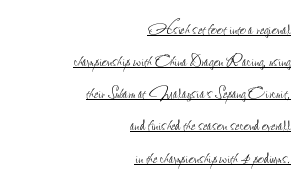
The image shows 21 px text type; set right-aligned, normal line spacing (1.53x), normal letter spacing, underlined.
